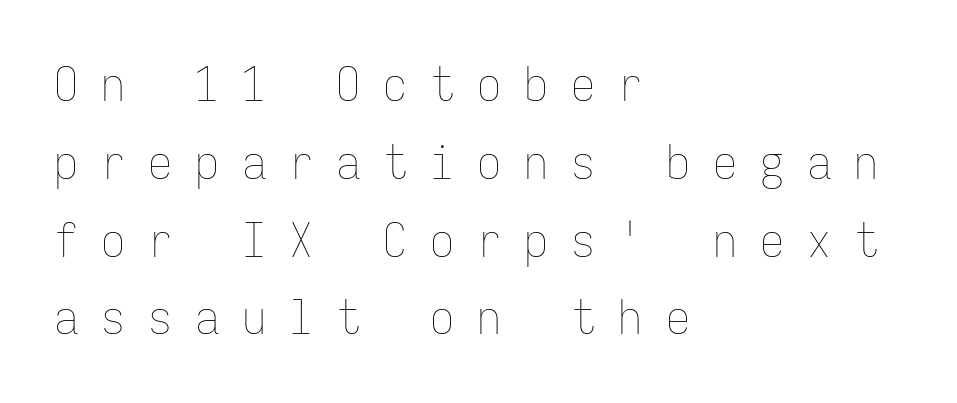
The image shows 48 px thin, condensed type, upright, monospaced; set left-aligned, normal line spacing (1.62x), unusually wide letter spacing (+0.48 em), not underlined; low stroke contrast and a medium x-height.
